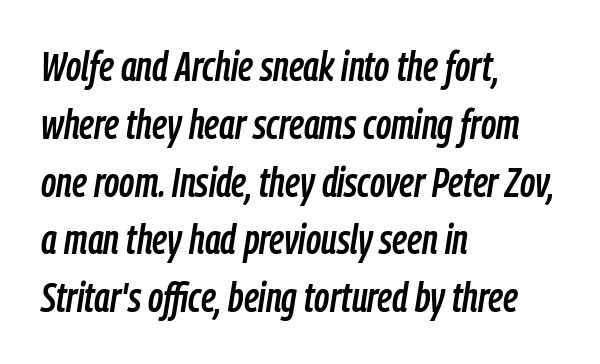
These lines stack with their left ends in a neat column. It's the slanting kind of type. Each letter keeps its own natural width here, so spacing adapts to shape. What's the leading like? Ordinary, nothing unusual. Rule under the text: the space is simply empty.
